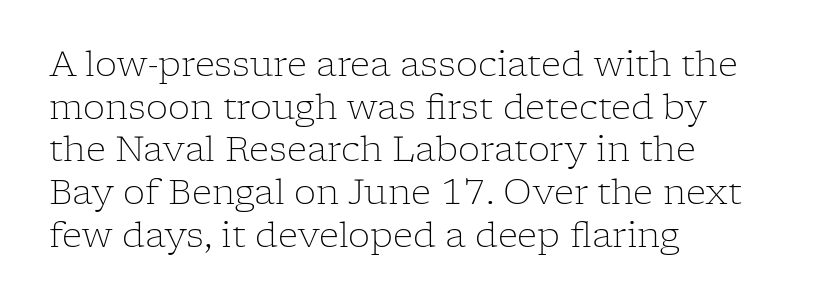
The image shows 35 px light serif type, upright; set left-aligned, line spacing 1.22x, normal letter spacing, not underlined; low stroke contrast and a medium x-height.
